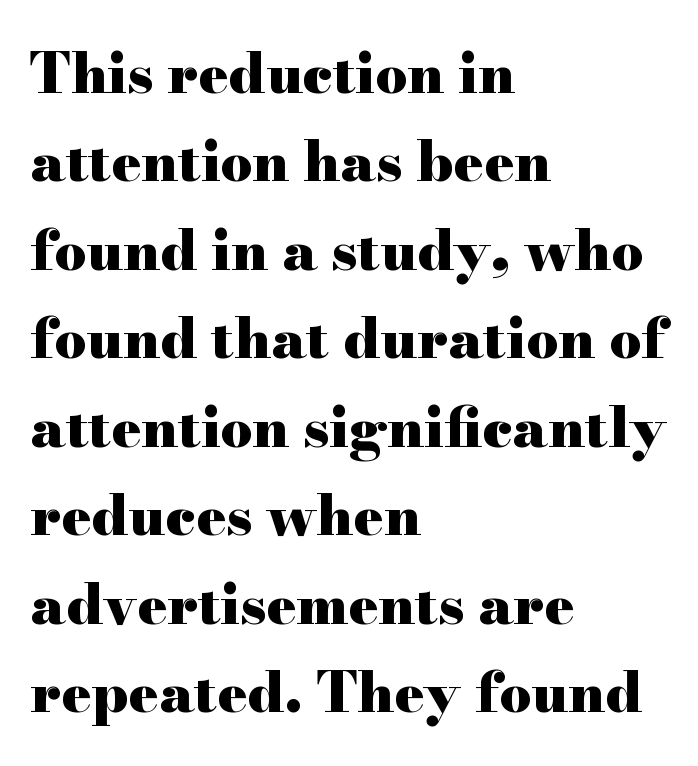
The image shows 56 px heavy, wide serif type, upright; set left-aligned, normal line spacing (1.58x), normal letter spacing, not underlined; high stroke contrast and a small x-height.
